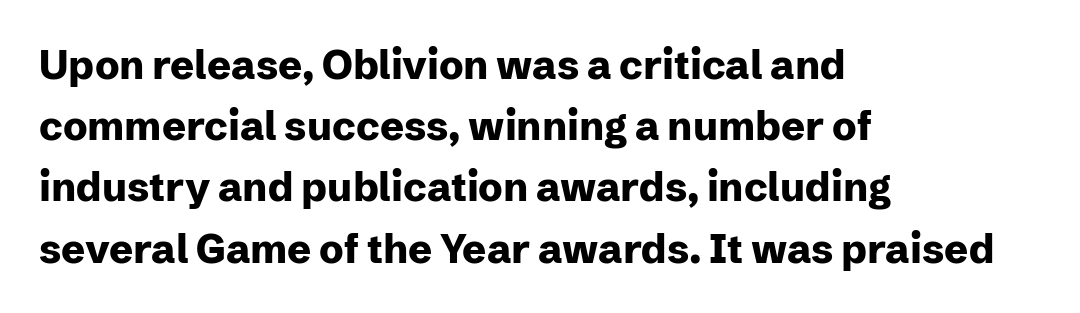
{"serif": "no", "italic": "no", "bold": "yes", "weight": "heavy", "width": "normal", "stroke_contrast": "low", "x_height": "medium", "monospaced": "no", "underline": "no", "align": "left", "line_spacing": "normal", "line_spacing_ratio": 1.53, "letter_spacing": "normal", "letter_spacing_em": 0.0, "glyph_px": 40}
